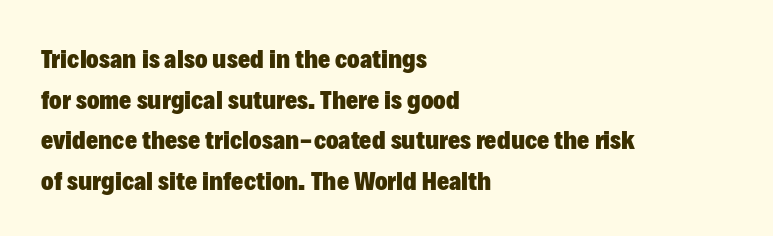
{"italic": "no", "bold": "yes", "underline": "no", "align": "left", "line_spacing": "normal", "line_spacing_ratio": 1.56, "letter_spacing": "normal", "letter_spacing_em": 0.0, "glyph_px": 26}
